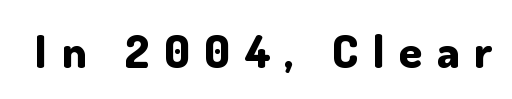
{"serif": "no", "italic": "no", "bold": "yes", "weight": "bold", "width": "normal", "stroke_contrast": "low", "x_height": "small", "monospaced": "no", "underline": "no", "letter_spacing": "wide", "letter_spacing_em": 0.32, "glyph_px": 46}
